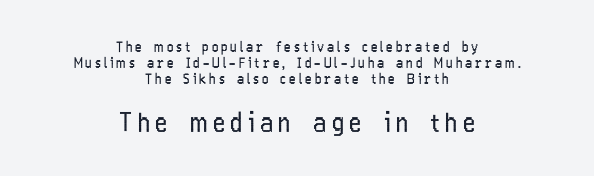
The letterforms stand isolated, each surrounded by extra space. Heaviness? Minimal to ordinary, like unemphasized prose. Typeset on center — no edge is straight. The passage shown begins with its smaller block and ends with its larger one.
